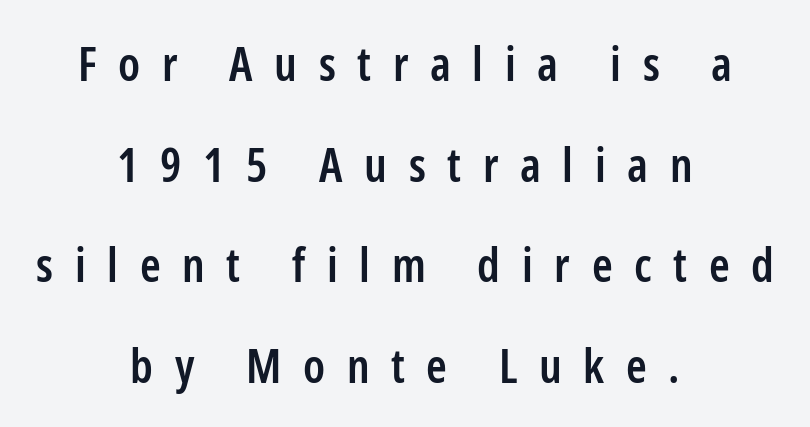
The image shows 47 px semibold, condensed sans-serif type, upright; set centered, loose line spacing (2.14x), unusually wide letter spacing (+0.46 em), not underlined; low stroke contrast and a medium x-height.
